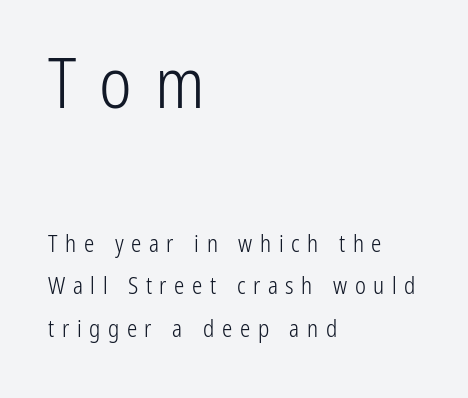
The image shows 69 px light, condensed sans-serif type, upright; set left-aligned, line spacing 1.86x, unusually wide letter spacing (+0.33 em), not underlined; the first (top) block is 3.0x larger; low stroke contrast and a medium x-height.
